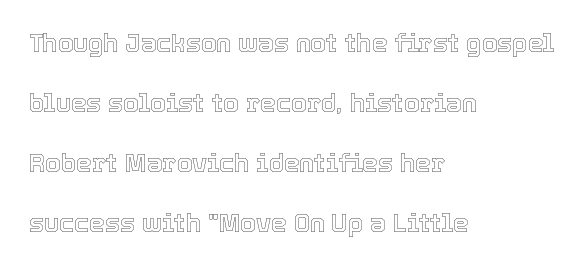
The image shows 25 px text type, upright; set left-aligned, loose line spacing (2.4x), normal letter spacing, not underlined.
